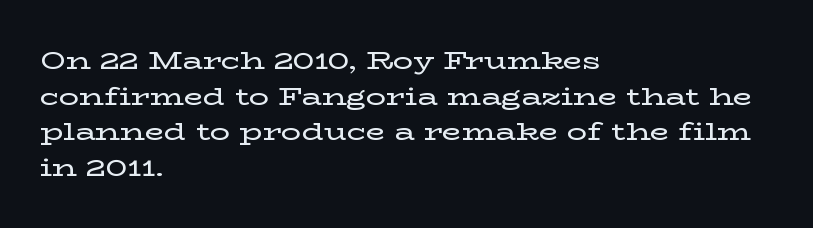
{"italic": "no", "underline": "no", "align": "left", "line_spacing": "normal", "line_spacing_ratio": 1.43, "letter_spacing": "normal", "letter_spacing_em": 0.0, "glyph_px": 25}
